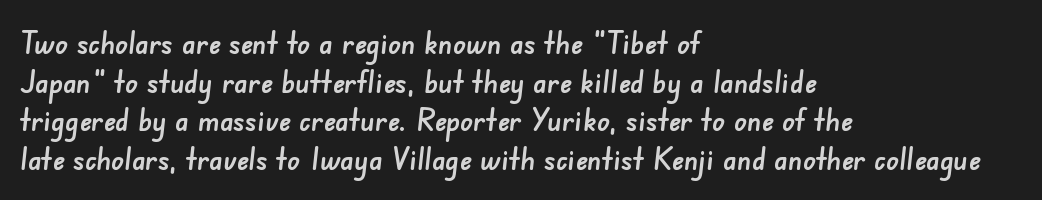
Spacing verdict: proportional, widths tailored to each character. Does the copy run flush right? No — it runs flush left. Just letters on the line, the space beneath them empty. Serifs: no, the terminals of the letterforms are clean.
